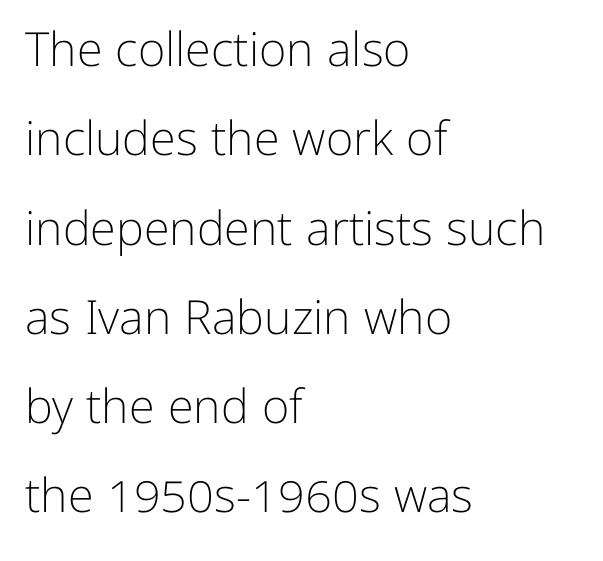
Weight class: somewhere from thin through regular. The paragraph shown leans on its left margin. Is this a fixed-width face? No — the glyphs have proportional, varying widths. Tall strokes in this sample are plumb rather than angled.
